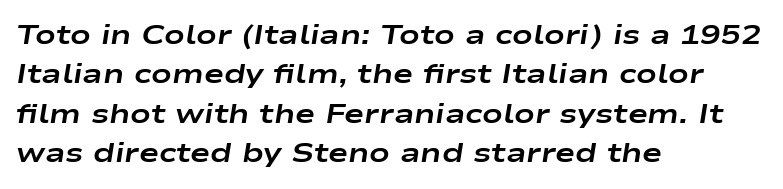
The image shows 27 px bold type, italic (leaning right); set left-aligned, normal line spacing (1.46x), normal letter spacing, not underlined.
